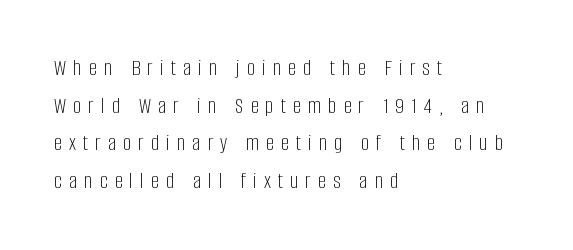
Words float on clear page, feet unadorned. What's the leading like? Ordinary, nothing unusual. The lines in this sample share a left origin and differ only in where they stop. Characters follow at a spacing far wider than the type designer built in.
